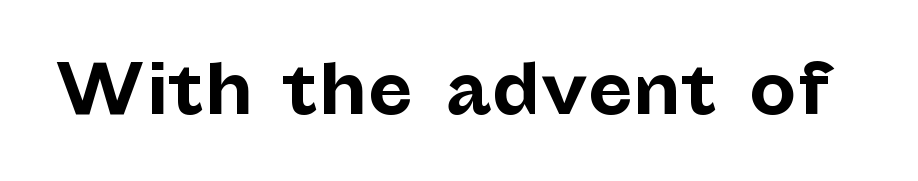
Q: Is the text bold? A: Yes.
Q: Is the text italic (slanted)? A: No, it is upright.
Q: Is the typeface a serif or a sans-serif typeface? A: Sans-serif.
Q: Is the text underlined? A: No.
Q: Is the spacing between letters normal or unusually wide? A: Normal.
Q: Width (condensed, normal, or wide)? A: Normal.
Q: Stroke contrast? A: Low.
Q: x-height? A: Medium.
Q: Monospaced? A: No.
